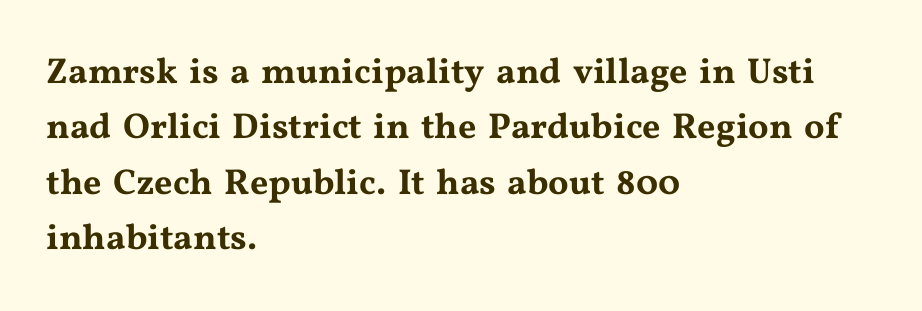
The image shows 36 px wide serif type, upright; set left-aligned, normal line spacing (1.54x), normal letter spacing, not underlined; medium stroke contrast and a medium x-height.
